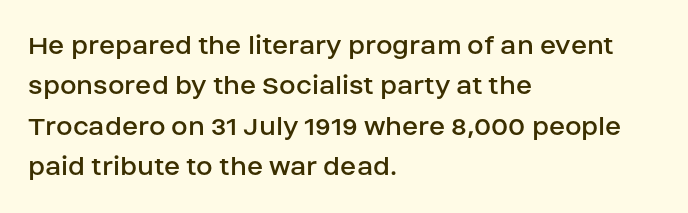
The letters stand straight up with perfectly vertical stems. Check the space under the baseline: it is left empty. Type style note: lacks serifs. You could not count columns in this text — the font is proportionally spaced. The face looks like a standard text weight, possibly lighter. Summary of vertical rhythm: regular, with standard interline spacing.
